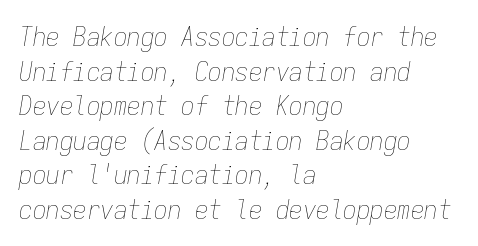
{"italic": "yes", "lean": "right", "slant_degrees": 9, "bold": "no", "underline": "no", "align": "left", "line_spacing": "normal", "line_spacing_ratio": 1.28, "letter_spacing": "normal", "letter_spacing_em": 0.0, "glyph_px": 27}
